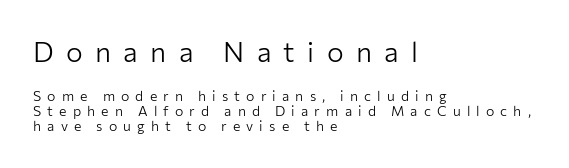
Q: Is the text bold? A: No.
Q: Is the text italic (slanted)? A: No, it is upright.
Q: Is the typeface a serif or a sans-serif typeface? A: Sans-serif.
Q: Is the text underlined? A: No.
Q: How is the paragraph aligned? A: Left-aligned.
Q: Is the spacing between letters normal or unusually wide? A: Unusually wide.
Q: Is the spacing between lines tight, normal or loose? A: Tight.
Q: Which block of text is set in a larger size, the first (top) or the second (bottom)? A: The first (top) one.
Q: Width (condensed, normal, or wide)? A: Normal.
Q: Stroke contrast? A: Low.
Q: x-height? A: Medium.
Q: Monospaced? A: No.
